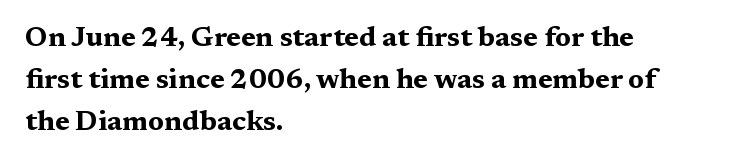
Q: Is the text bold? A: Yes.
Q: Is the text italic (slanted)? A: No, it is upright.
Q: Is the typeface a serif or a sans-serif typeface? A: Serif.
Q: Is the text underlined? A: No.
Q: How is the paragraph aligned? A: Left-aligned.
Q: Is the spacing between letters normal or unusually wide? A: Normal.
Q: Is the spacing between lines tight, normal or loose? A: Normal.
Q: Width (condensed, normal, or wide)? A: Wide.
Q: Stroke contrast? A: Medium.
Q: x-height? A: Medium.
Q: Monospaced? A: No.
